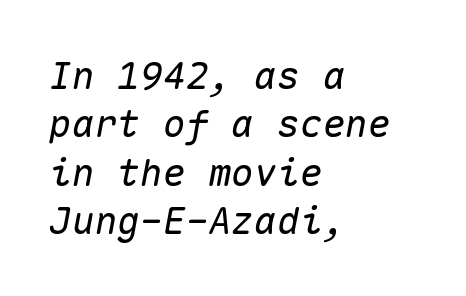
The image shows 38 px text type, italic (leaning right), monospaced; set left-aligned, normal line spacing (1.27x), normal letter spacing, not underlined; medium stroke contrast and a medium x-height.
